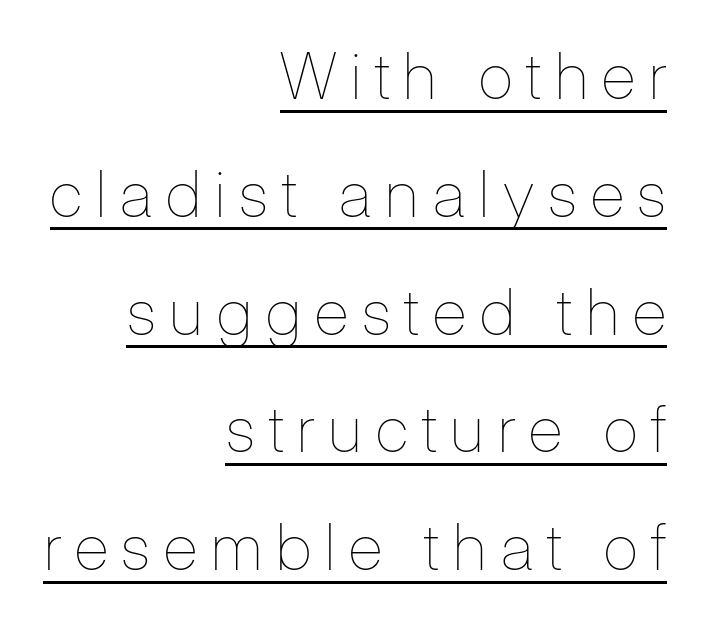
All the whitespace from short lines collects on the left. These lines have a slow, spaced-out rhythm from letter to letter. Nope, not italic — everything's standing straight. The letters advance in unequal steps, a hallmark of proportional type. Underline: present.
